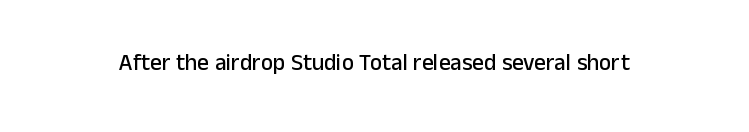
Q: Is the text italic (slanted)? A: No, it is upright.
Q: Is the text underlined? A: No.
Q: Is the spacing between letters normal or unusually wide? A: Normal.
